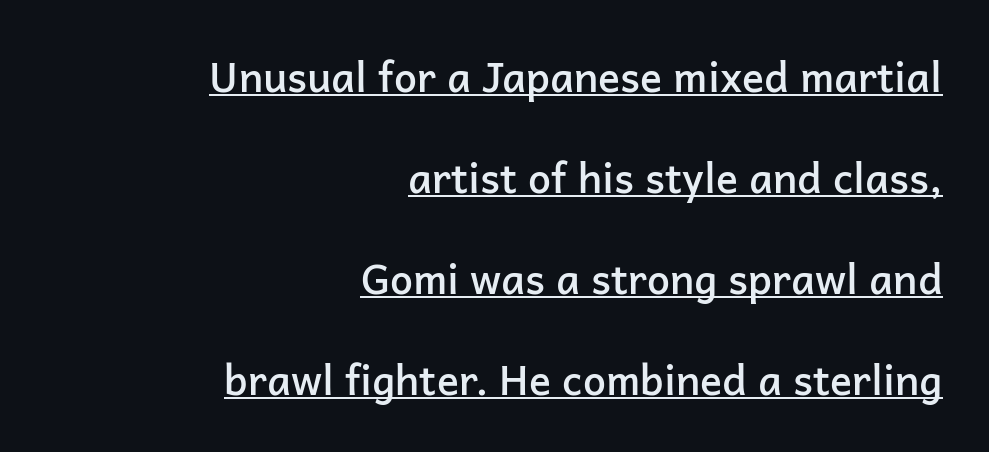
{"serif": "no", "italic": "no", "bold": "semi", "weight": "semibold", "width": "normal", "stroke_contrast": "low", "x_height": "medium", "monospaced": "no", "underline": "yes", "align": "right", "line_spacing": "loose", "line_spacing_ratio": 2.46, "letter_spacing": "normal", "letter_spacing_em": 0.0, "glyph_px": 41}
